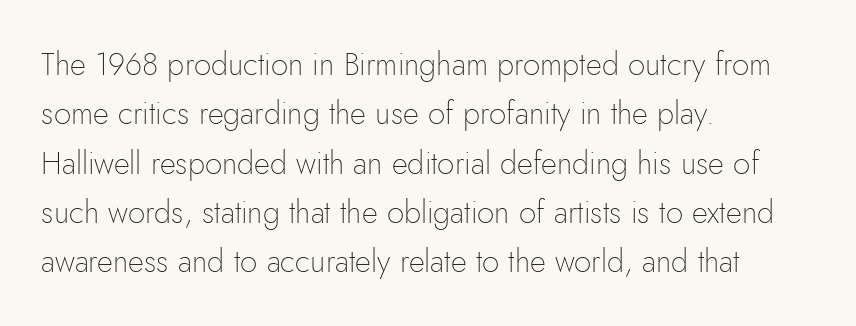
The image shows 31 px thin sans-serif type, upright; set left-aligned, normal line spacing (1.59x), normal letter spacing, not underlined; low stroke contrast and a small x-height.
